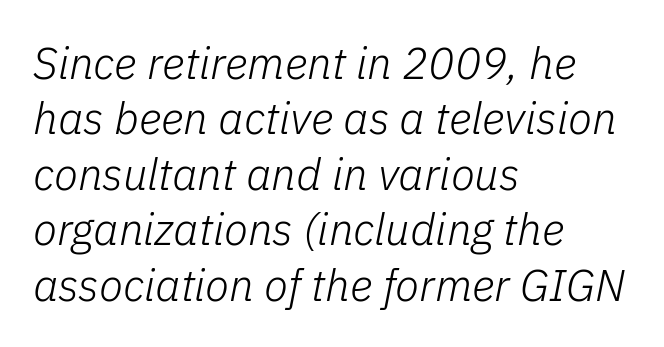
The image shows 44 px light type, italic (leaning right); set left-aligned, normal line spacing (1.26x), normal letter spacing, not underlined; low stroke contrast and a medium x-height.
